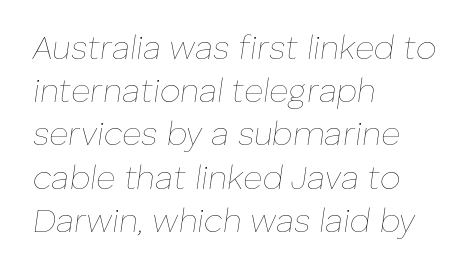
The image shows 33 px thin type, italic (leaning right); set left-aligned, normal line spacing (1.31x), normal letter spacing, not underlined; low stroke contrast and a medium x-height.
